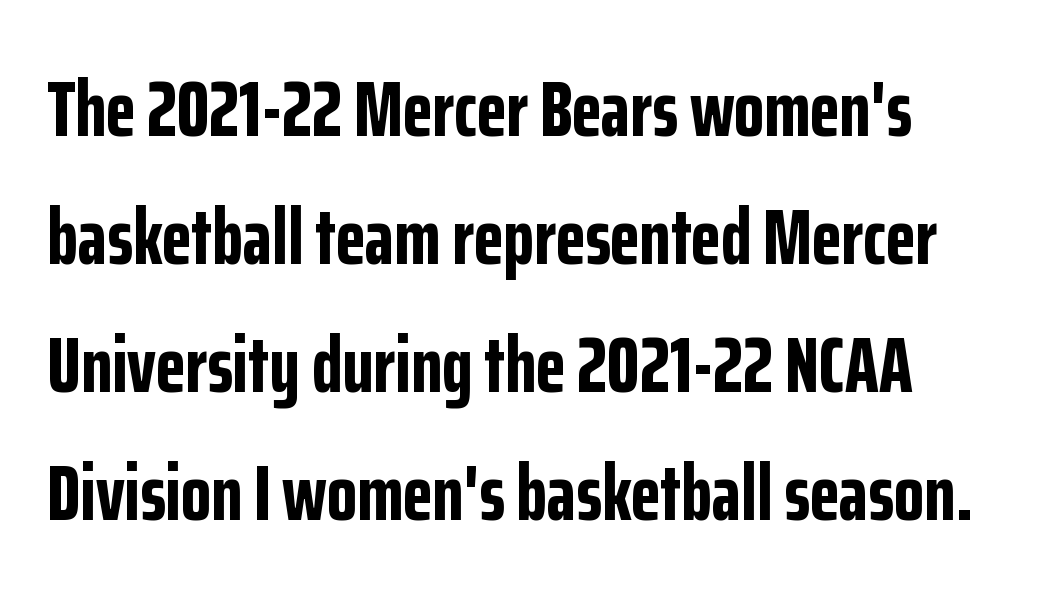
The image shows 78 px bold, condensed sans-serif type, upright; set left-aligned, normal line spacing (1.64x), normal letter spacing, not underlined; low stroke contrast and a medium x-height.
